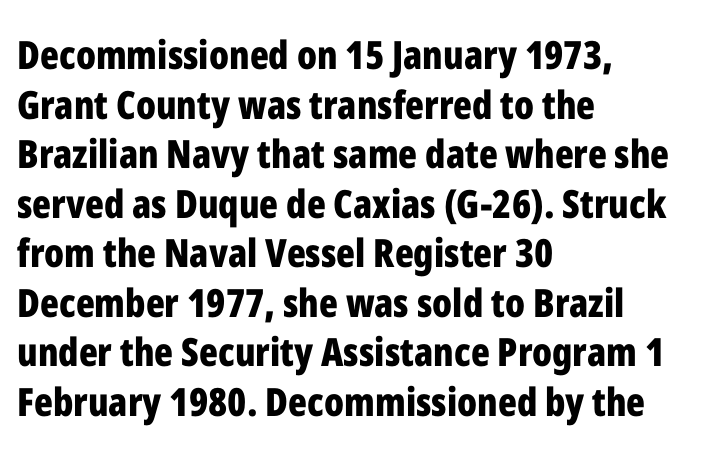
{"serif": "no", "italic": "no", "bold": "yes", "weight": "bold", "width": "condensed", "stroke_contrast": "low", "x_height": "medium", "monospaced": "no", "underline": "no", "align": "left", "line_spacing": "normal", "line_spacing_ratio": 1.27, "letter_spacing": "normal", "letter_spacing_em": 0.0, "glyph_px": 39}
